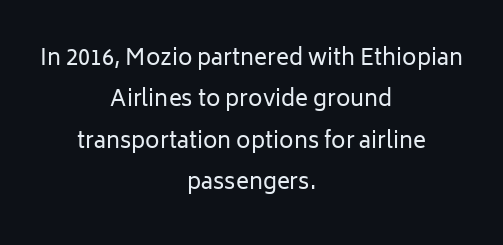
The image shows 22 px text type, upright; set centered, line spacing 1.88x, normal letter spacing, not underlined.
